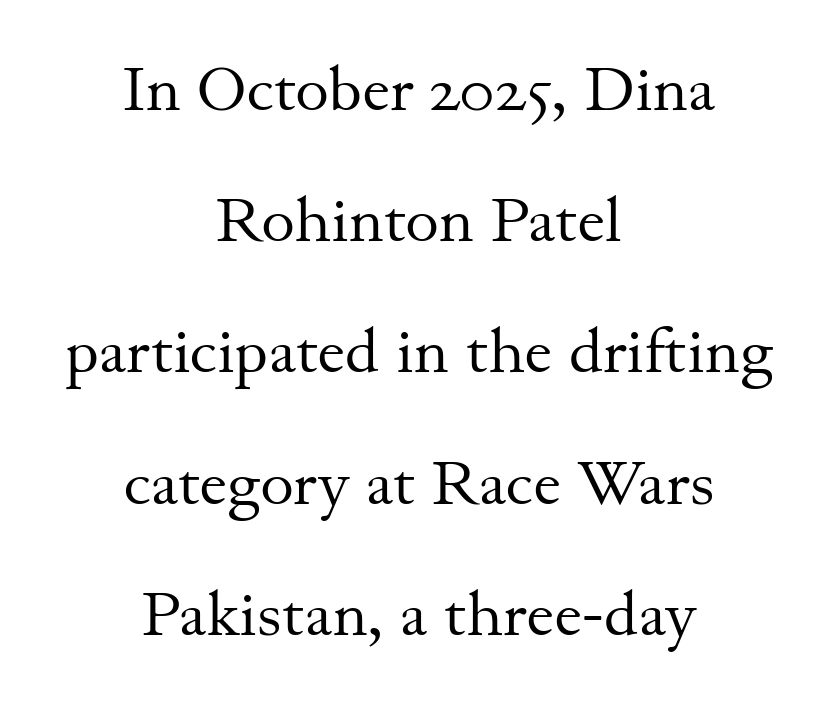
Q: Is the text bold? A: No.
Q: Is the text italic (slanted)? A: No, it is upright.
Q: Is the typeface a serif or a sans-serif typeface? A: Serif.
Q: Is the text underlined? A: No.
Q: How is the paragraph aligned? A: Centered.
Q: Is the spacing between letters normal or unusually wide? A: Normal.
Q: Is the spacing between lines tight, normal or loose? A: Loose.
Q: Width (condensed, normal, or wide)? A: Normal.
Q: Stroke contrast? A: Medium.
Q: x-height? A: Small.
Q: Monospaced? A: No.
